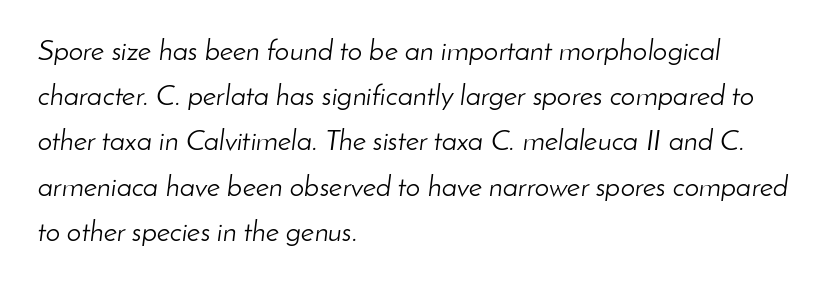
{"italic": "yes", "lean": "right", "slant_degrees": 8, "bold": "no", "weight": "light", "width": "normal", "stroke_contrast": "low", "x_height": "small", "monospaced": "no", "underline": "no", "align": "left", "line_spacing": "normal", "line_spacing_ratio": 1.56, "letter_spacing": "normal", "letter_spacing_em": 0.0, "glyph_px": 29}
